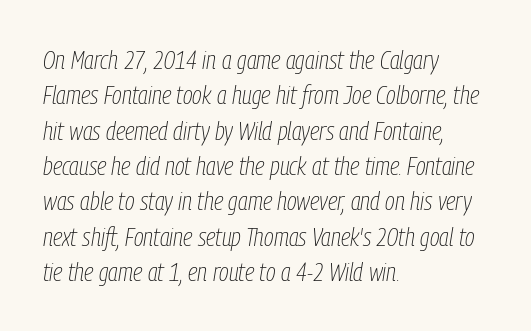
The image shows 26 px text type, italic (leaning right); set left-aligned, normal line spacing (1.36x), normal letter spacing, not underlined.
